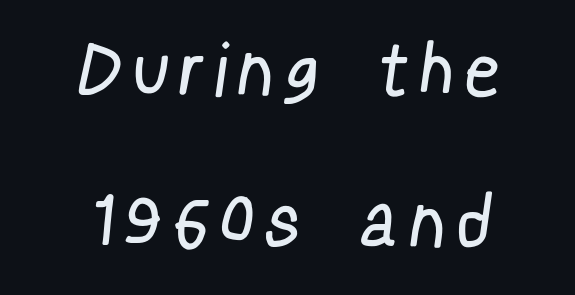
The image shows 72 px regular-weight, condensed sans-serif type; set centered, loose line spacing (2.11x), unusually wide letter spacing (+0.27 em), not underlined; low stroke contrast and a medium x-height.
